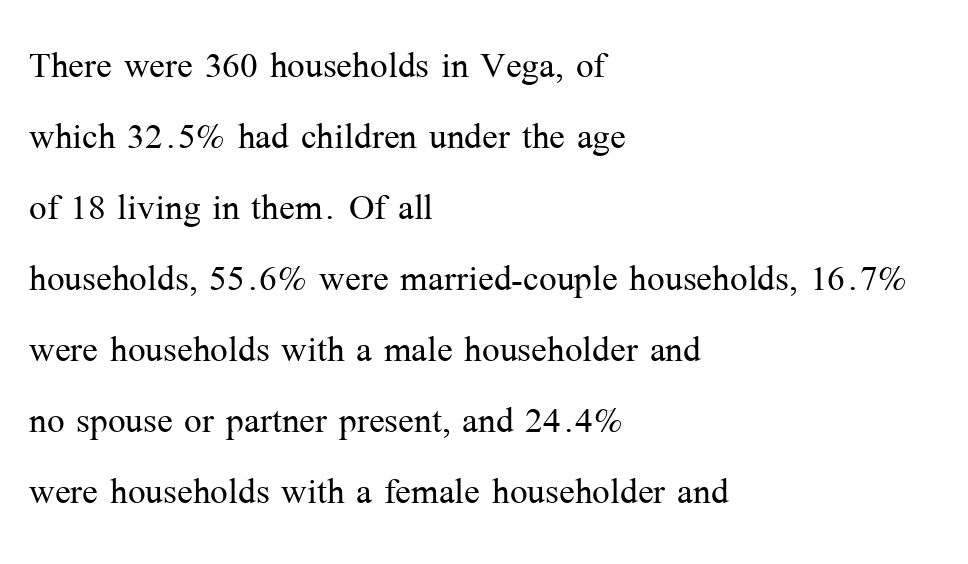
Q: Is the text bold? A: No.
Q: Is the text italic (slanted)? A: No, it is upright.
Q: Is the typeface a serif or a sans-serif typeface? A: Serif.
Q: Is the text underlined? A: No.
Q: How is the paragraph aligned? A: Left-aligned.
Q: Is the spacing between letters normal or unusually wide? A: Normal.
Q: Is the spacing between lines tight, normal or loose? A: Normal.
Q: Width (condensed, normal, or wide)? A: Normal.
Q: Stroke contrast? A: Medium.
Q: x-height? A: Medium.
Q: Monospaced? A: No.
